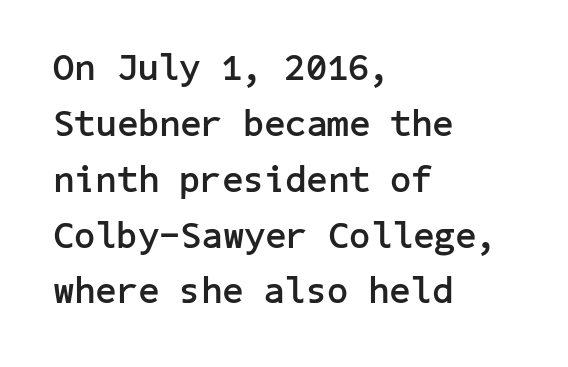
Nope, no serifs anywhere on these letters. No extra tracking has been applied to these lines. Does the leading feel generous? No, just average. Layout note: lines flush left.
